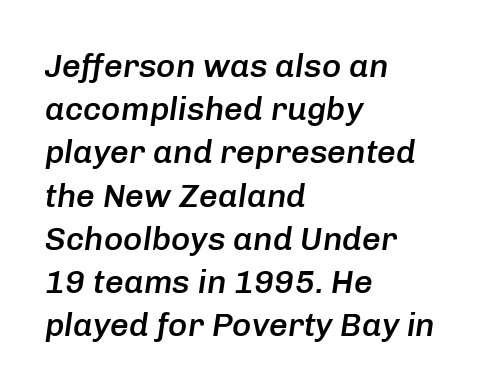
The image shows 33 px semibold type, italic (leaning right); set left-aligned, normal line spacing (1.31x), normal letter spacing, not underlined; low stroke contrast and a medium x-height.
